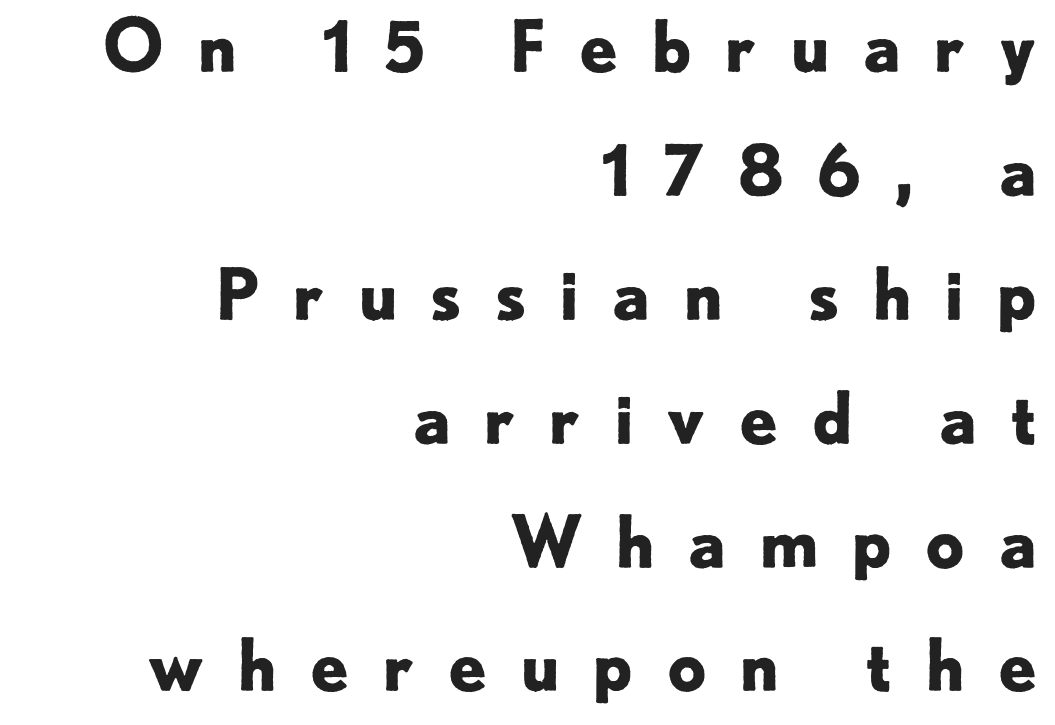
Spacing verdict: proportional, widths tailored to each character. Emphasis by weight is at full strength: bold. This rendering employs a face without finishing strokes, i.e., a sans-serif. Each word looks stretched out because of the extra space between its letters. This is the regular roman posture of the typeface.
